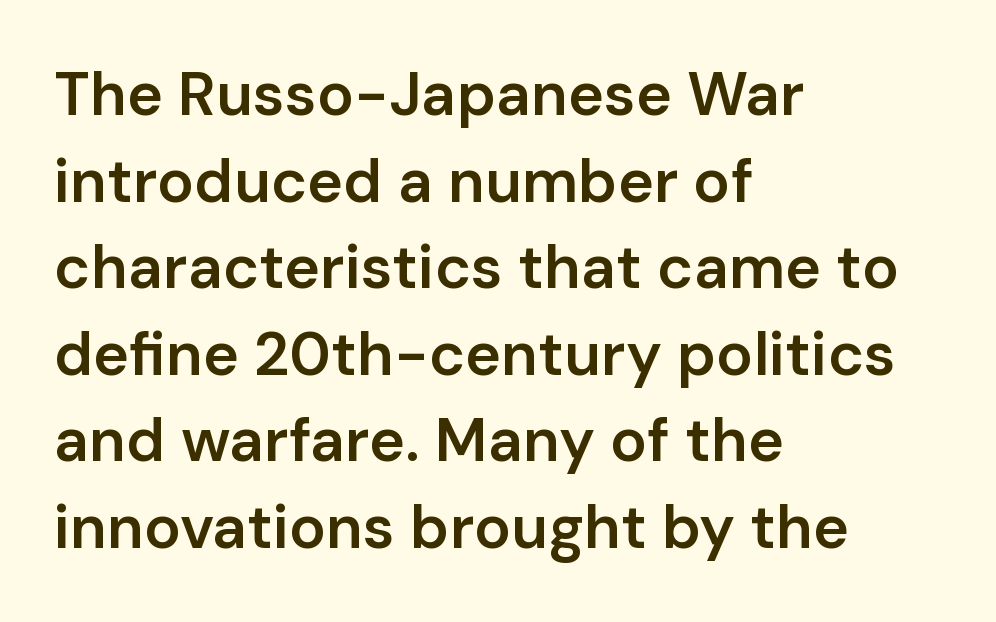
These lines carry some extra weight — a demibold, not a full bold. Leading: standard. Plain, unruled lines of type. In terms of letterspacing, this is plain default setting. You could not count columns in this text — the font is proportionally spaced. The font's upright variant was chosen for this text.
